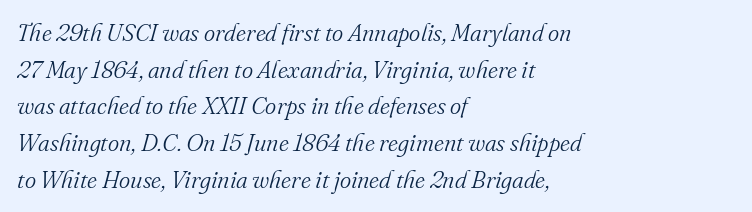
{"italic": "yes", "lean": "right", "slant_degrees": 16, "bold": "no", "underline": "no", "align": "left", "line_spacing": "normal", "line_spacing_ratio": 1.53, "letter_spacing": "normal", "letter_spacing_em": 0.0, "glyph_px": 24}
